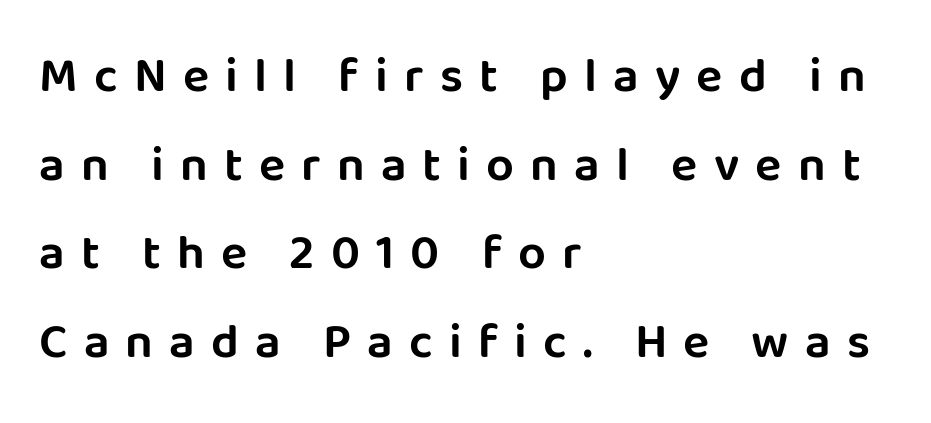
The text block is weighted toward the left margin, trailing off unevenly rightward. Looks like regular typesetting: each glyph gets only the width it needs. The specimen reads as upright at a glance. What stands out about the letter spacing? Its width — letters are far apart. This is sans-serif lettering, the kind often seen on screens and signage.
